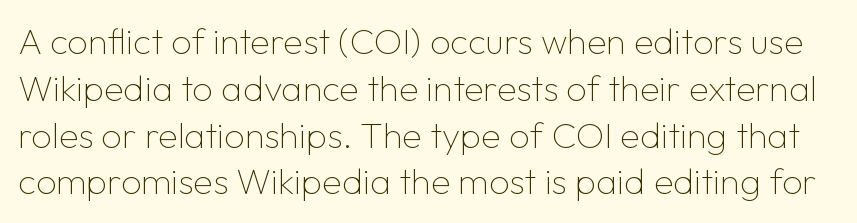
Underlining? Definitely not there. You could not count columns in this text — the font is proportionally spaced. Examine the stroke ends and you'll find no serifs. Vertical spacing — default.
